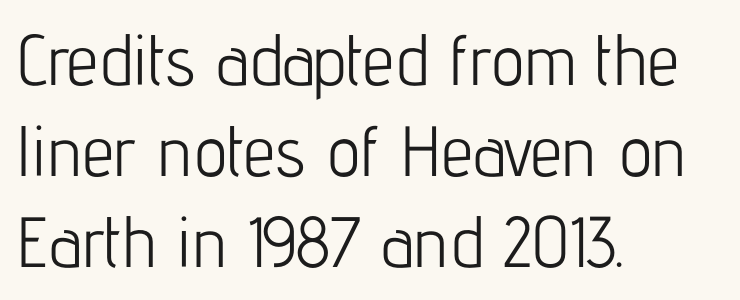
The compositor pushed each line to the left boundary. The glyphs are unaccompanied by any horizontal stroke below them. Stems and bowls with no extra thickness — not bold. Compared with typical body copy, the letter spacing here is the same. Students, observe: this is what conventionally led text looks like.
